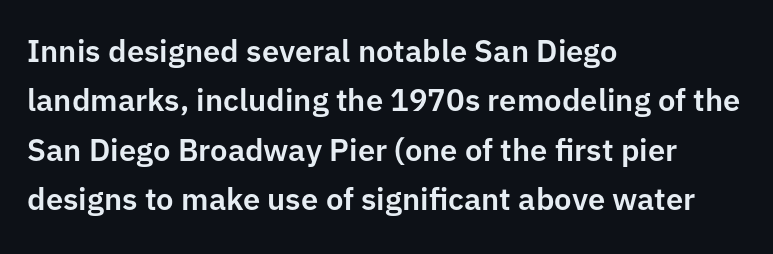
Q: Is the text italic (slanted)? A: No, it is upright.
Q: Is the typeface a serif or a sans-serif typeface? A: Sans-serif.
Q: Is the text underlined? A: No.
Q: How is the paragraph aligned? A: Left-aligned.
Q: Is the spacing between letters normal or unusually wide? A: Normal.
Q: Is the spacing between lines tight, normal or loose? A: Normal.
Q: Width (condensed, normal, or wide)? A: Normal.
Q: Stroke contrast? A: Low.
Q: x-height? A: Medium.
Q: Monospaced? A: No.
